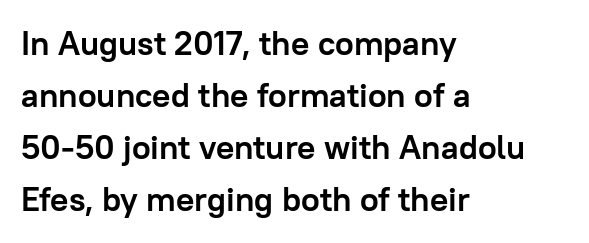
{"serif": "no", "italic": "no", "bold": "yes", "weight": "semibold", "width": "normal", "stroke_contrast": "low", "x_height": "medium", "monospaced": "no", "underline": "no", "align": "left", "line_spacing": "normal", "line_spacing_ratio": 1.53, "letter_spacing": "normal", "letter_spacing_em": 0.0, "glyph_px": 34}
